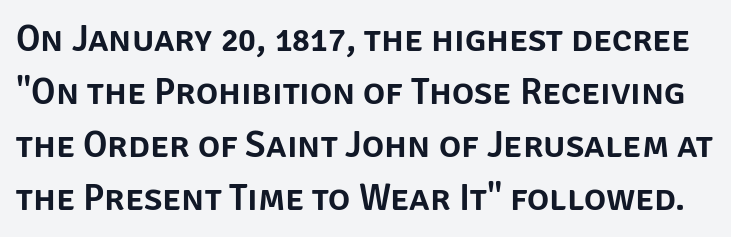
The image shows 37 px sans-serif type, upright; set normal line spacing (1.43x), normal letter spacing, not underlined; low stroke contrast and a large x-height.
